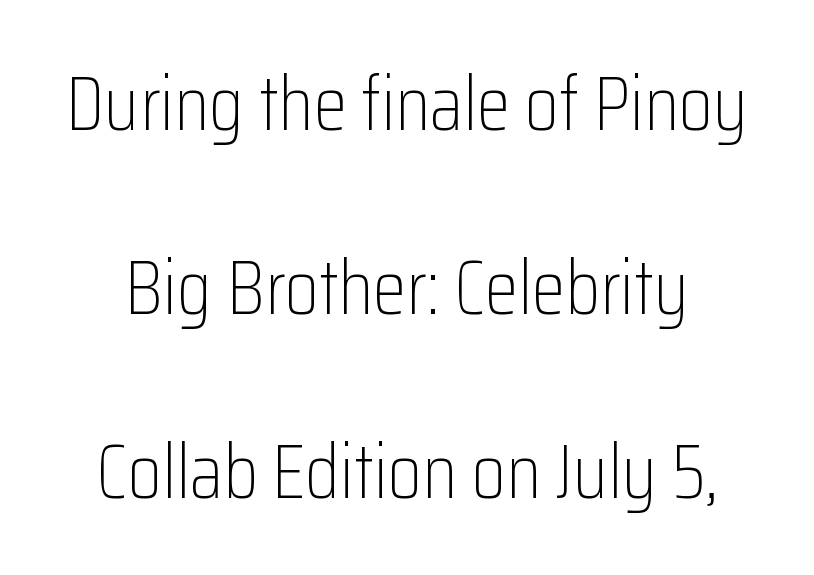
Q: Is the text bold? A: No.
Q: Is the text italic (slanted)? A: No, it is upright.
Q: Is the typeface a serif or a sans-serif typeface? A: Sans-serif.
Q: Is the text underlined? A: No.
Q: Is the spacing between letters normal or unusually wide? A: Normal.
Q: Is the spacing between lines tight, normal or loose? A: Loose.
Q: Width (condensed, normal, or wide)? A: Condensed.
Q: Stroke contrast? A: Low.
Q: x-height? A: Medium.
Q: Monospaced? A: No.
